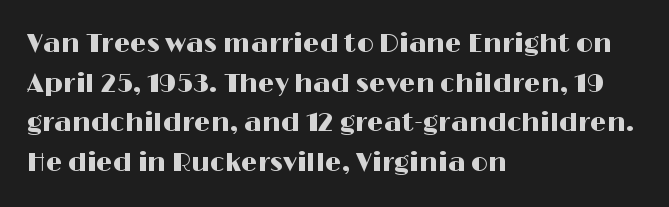
Q: Is the text italic (slanted)? A: No, it is upright.
Q: Is the text underlined? A: No.
Q: How is the paragraph aligned? A: Left-aligned.
Q: Is the spacing between letters normal or unusually wide? A: Normal.
Q: Is the spacing between lines tight, normal or loose? A: Normal.
